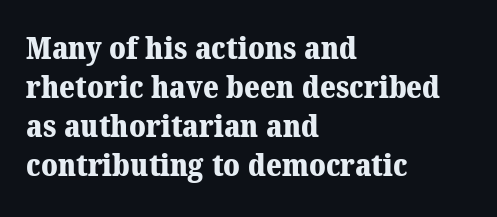
The image shows 30 px heavy serif type; set left-aligned, normal line spacing (1.3x), normal letter spacing, not underlined; medium stroke contrast and a medium x-height.
